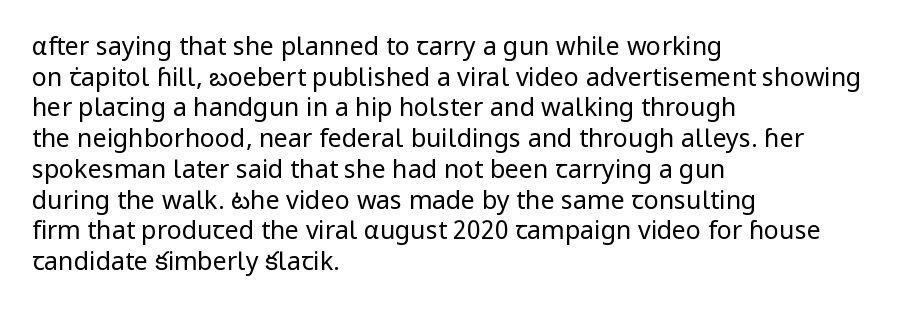
The image shows 25 px text type, upright; set left-aligned, line spacing 1.23x, normal letter spacing, not underlined.
